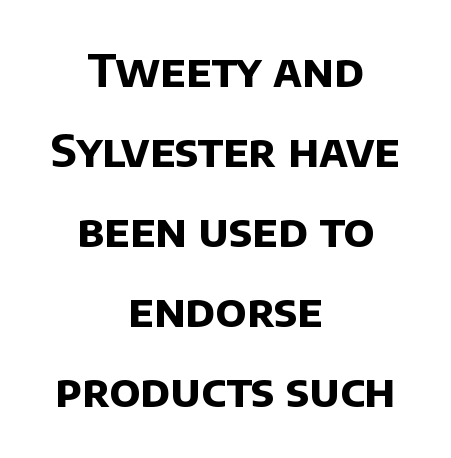
The rendering uses natural spacing where letterforms have individual widths. A student would call this center alignment; a typographer would say set centered. Between one letter and the next there's only the usual sliver of space. I'd call this a sans setting — the letters go barefoot. Stroke thickness is high; the sample reads as a true bold.
